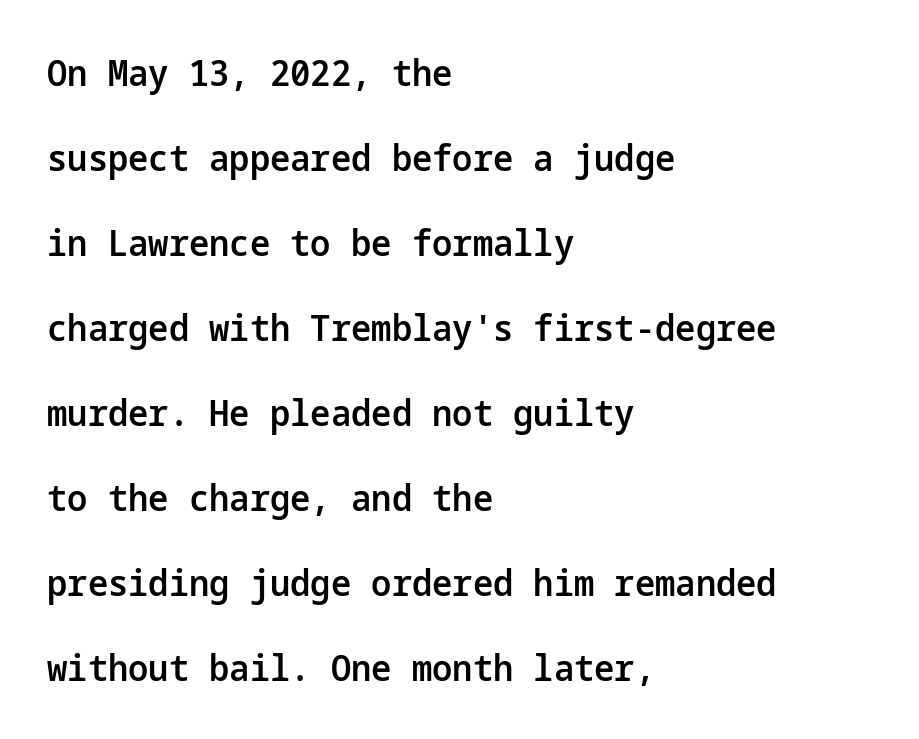
{"serif": "no", "italic": "no", "bold": "semi", "weight": "semibold", "width": "normal", "stroke_contrast": "low", "x_height": "medium", "underline": "no", "align": "left", "line_spacing": "loose", "line_spacing_ratio": 2.36, "letter_spacing": "normal", "letter_spacing_em": 0.0, "glyph_px": 36}
